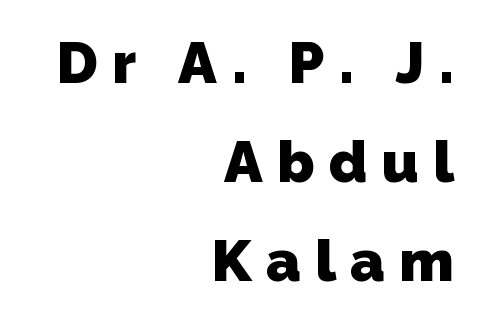
The image shows 58 px heavy sans-serif type; set right-aligned, line spacing 1.71x, unusually wide letter spacing (+0.25 em), not underlined; low stroke contrast and a medium x-height.
